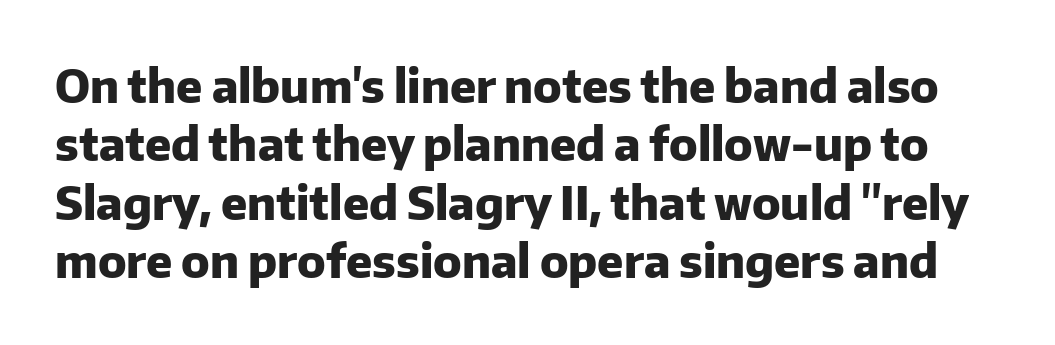
The image shows 46 px heavy sans-serif type, upright; set normal line spacing (1.27x), normal letter spacing, not underlined; low stroke contrast and a medium x-height.
